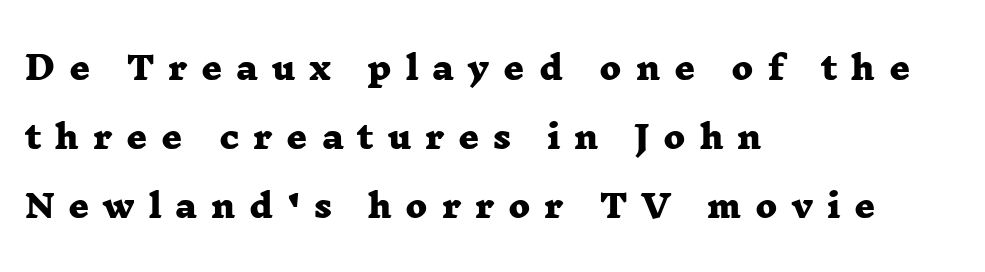
The image shows 32 px heavy, wide serif type; set left-aligned, loose line spacing (2.15x), unusually wide letter spacing (+0.43 em), not underlined; low stroke contrast and a medium x-height.
